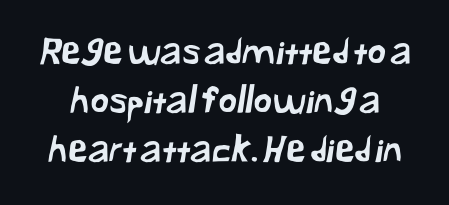
The image shows 36 px sans-serif type; set normal line spacing (1.36x), normal letter spacing, not underlined; low stroke contrast and a medium x-height.
